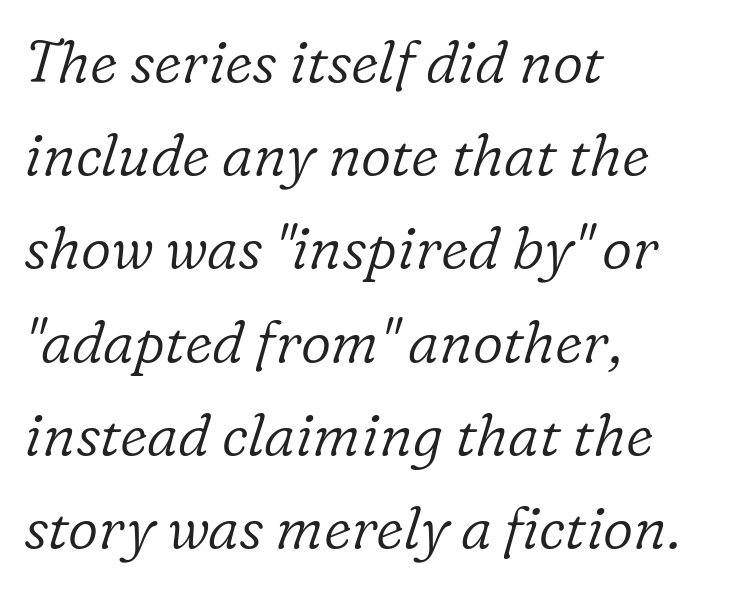
The image shows 59 px light serif type, italic (leaning right); set left-aligned, normal line spacing (1.58x), normal letter spacing, not underlined; low stroke contrast and a medium x-height.
